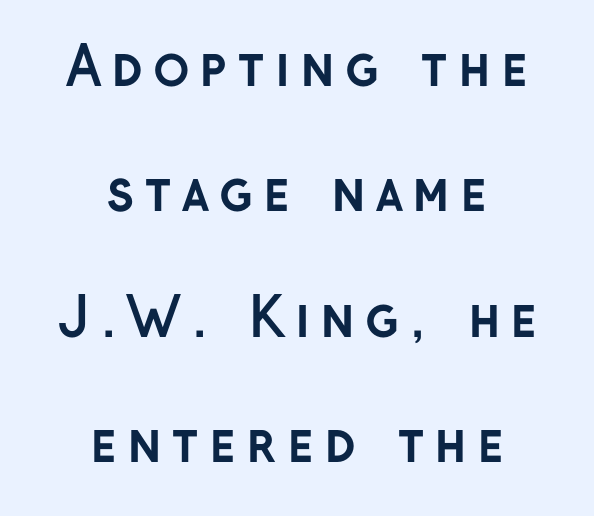
Q: Is the text bold? A: Yes.
Q: Is the text italic (slanted)? A: No, it is upright.
Q: Is the typeface a serif or a sans-serif typeface? A: Sans-serif.
Q: Is the text underlined? A: No.
Q: How is the paragraph aligned? A: Centered.
Q: Is the spacing between lines tight, normal or loose? A: Loose.
Q: Width (condensed, normal, or wide)? A: Normal.
Q: Stroke contrast? A: Low.
Q: x-height? A: Medium.
Q: Monospaced? A: No.
